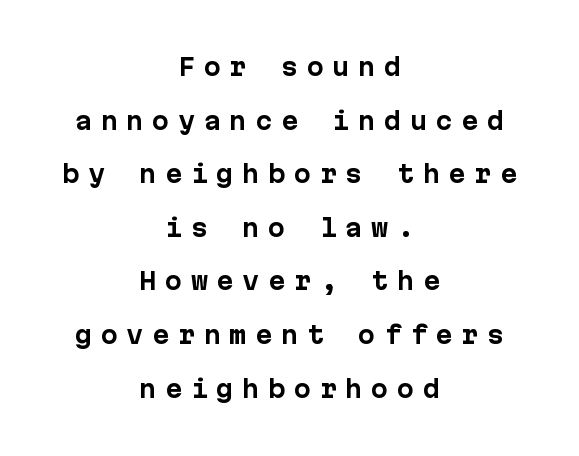
The image shows 23 px bold type, upright; set centered, loose line spacing (2.33x), unusually wide letter spacing (+0.37 em), not underlined.
